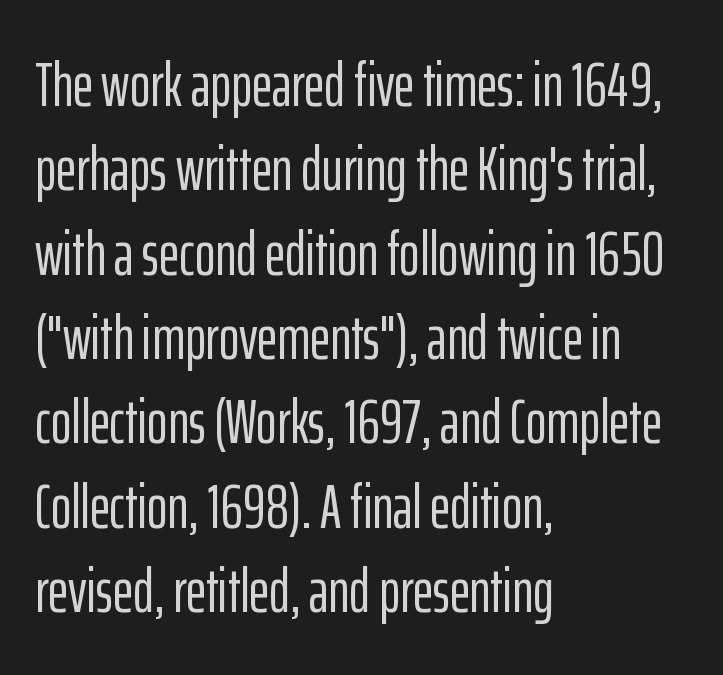
I'd call this a sans setting — the letters go barefoot. The lettering holds an erect, upright posture throughout. Is this a fixed-width face? No — the glyphs have proportional, varying widths. Letters rest on an invisible, unmarked baseline.
